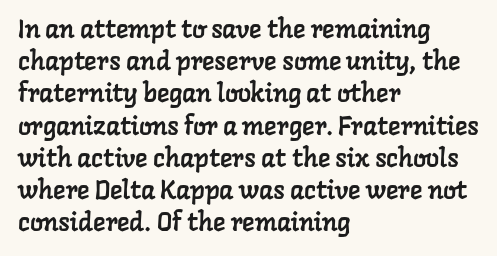
Q: Is the text underlined? A: No.
Q: How is the paragraph aligned? A: Left-aligned.
Q: Is the spacing between letters normal or unusually wide? A: Normal.
